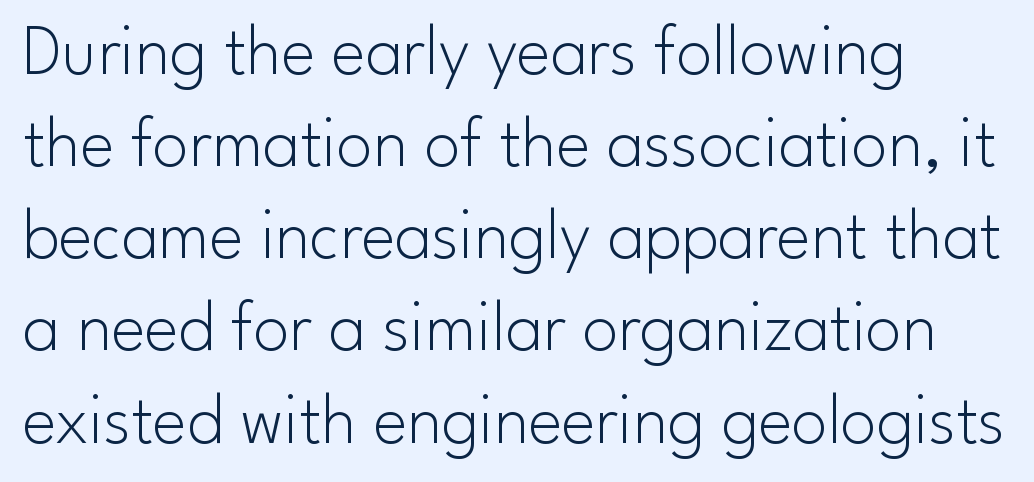
{"serif": "no", "italic": "no", "bold": "no", "weight": "light", "width": "normal", "stroke_contrast": "low", "x_height": "small", "monospaced": "no", "underline": "no", "align": "left", "line_spacing": "normal", "line_spacing_ratio": 1.28, "letter_spacing": "normal", "letter_spacing_em": 0.0, "glyph_px": 72}
